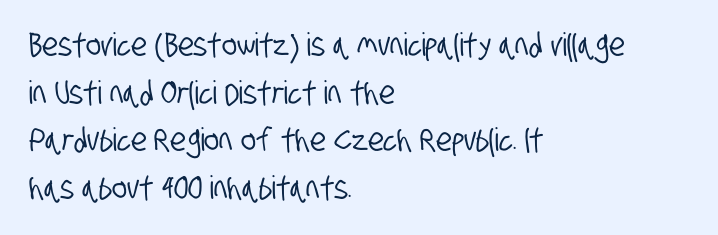
The image shows 32 px condensed sans-serif type; set left-aligned, normal line spacing (1.49x), normal letter spacing, not underlined; low stroke contrast and a large x-height.
